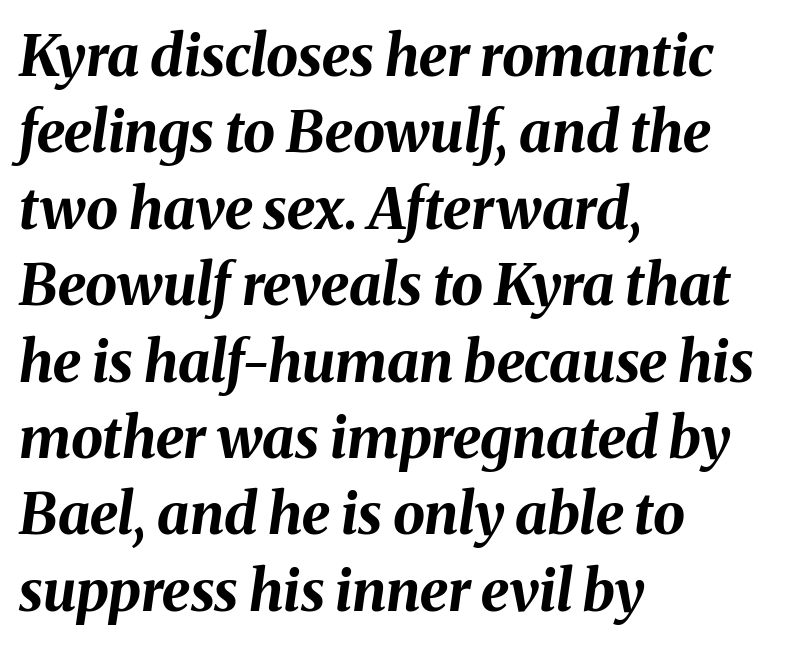
There's an unmistakable incline to the writing here. The face used here is proportionally spaced, like ordinary book or web type. Honestly, there is no underline to notice here at all. The lines sit at an ordinary, default distance from one another.
